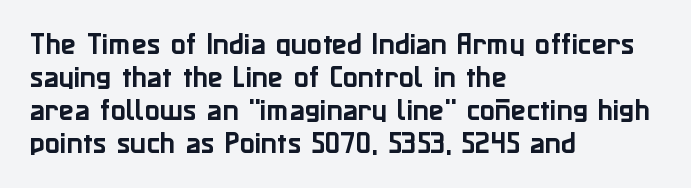
The image shows 25 px text type, upright; set left-aligned, normal line spacing (1.32x), normal letter spacing, not underlined.
